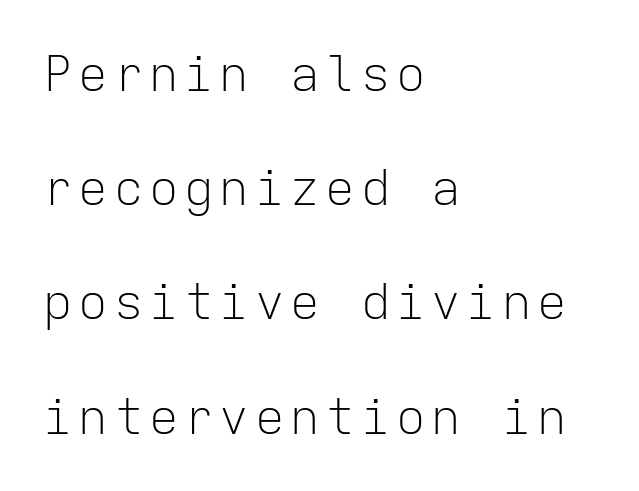
Regarding leading, the lines here are spaced well apart. Line starts are locked; line ends wander. The glyphs in this specimen are sans serif. You can tell it's not italic because the verticals are truly vertical. The strip under each line holds only bare page. The letters march in equal steps, a hallmark of fixed-pitch type.
